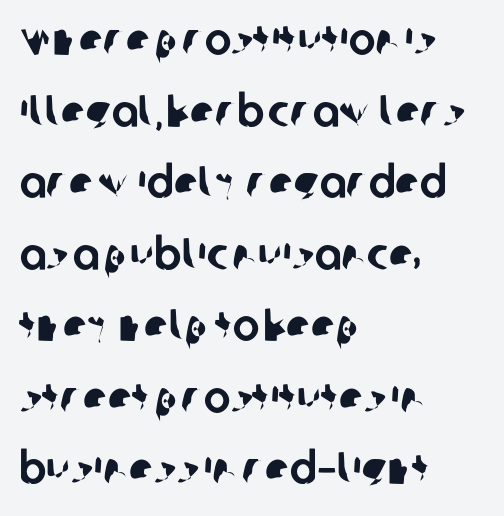
Leading: standard. Font category for this specimen: sans-serif. The letterforms sit shoulder to shoulder at normal distance. The strip under each line holds only bare page. Think of a printed novel: that variable character pitch is what you see here.
